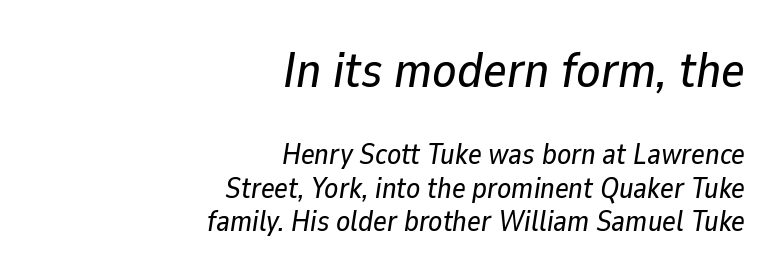
The image shows 50 px text type, italic (leaning right); set right-aligned, line spacing 1.16x, normal letter spacing, not underlined; the first (top) block is 1.72x larger; low stroke contrast and a medium x-height.
